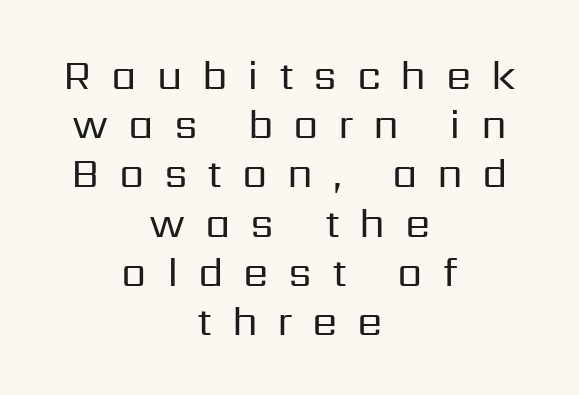
The passage shown is typeset with a sans-serif family. Quick note: not italic, upright. This sample is center-justified, so both line endings float freely. Beneath every word, the page is bare. In terms of letterspacing, this is a distinctly airy, spread setting.
